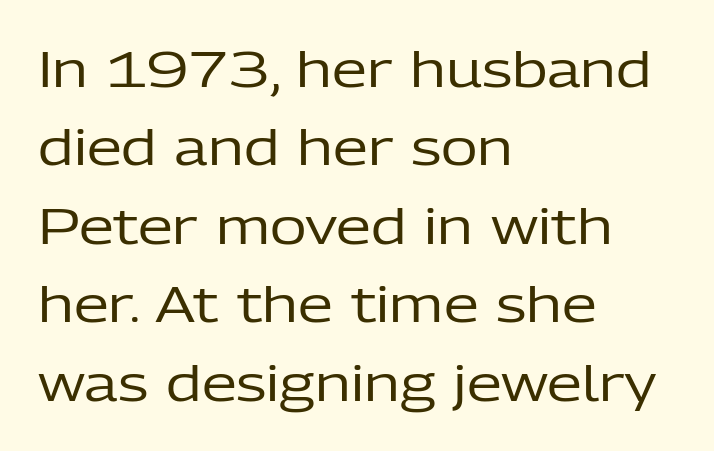
Letterform terminals end flat and unadorned throughout the passage. Left-aligned paragraph, ragged on the right. Quick note: not italic, upright. Words appear dense and cohesive because spacing is normal. The rows are spaced the way most documents space them. You could not count columns in this text — the font is proportionally spaced.
